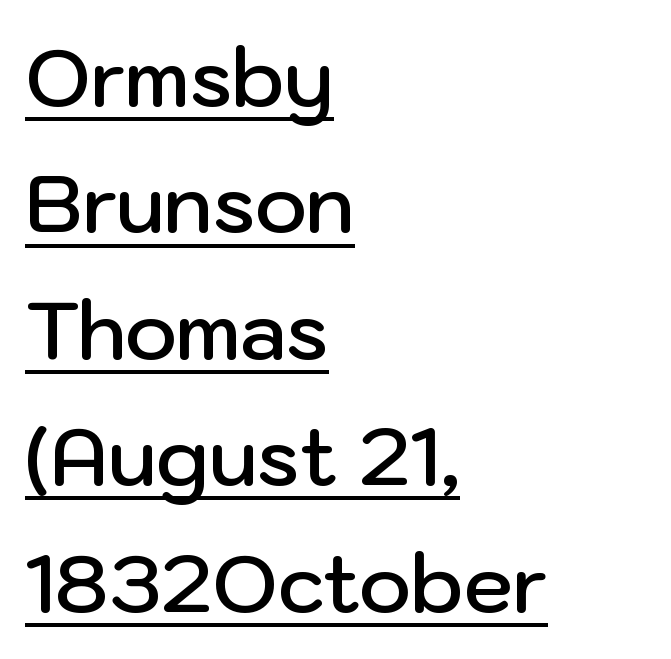
{"serif": "no", "italic": "no", "bold": "semi", "weight": "semibold", "width": "normal", "stroke_contrast": "low", "x_height": "medium", "monospaced": "no", "underline": "yes", "align": "left", "line_spacing": "normal", "line_spacing_ratio": 1.6, "letter_spacing": "normal", "letter_spacing_em": 0.0, "glyph_px": 79}
